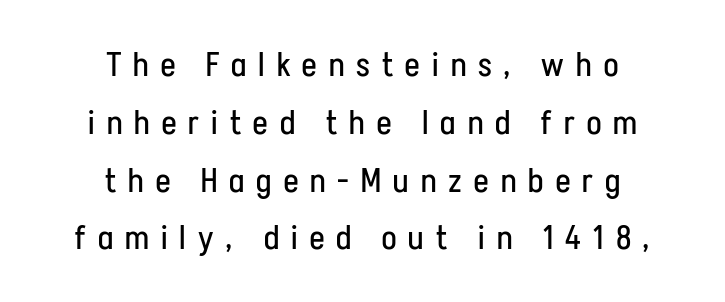
{"serif": "no", "italic": "no", "bold": "no", "weight": "regular", "width": "condensed", "stroke_contrast": "low", "x_height": "medium", "monospaced": "no", "underline": "no", "align": "center", "line_spacing": "normal", "line_spacing_ratio": 1.7, "letter_spacing": "wide", "letter_spacing_em": 0.36, "glyph_px": 34}
